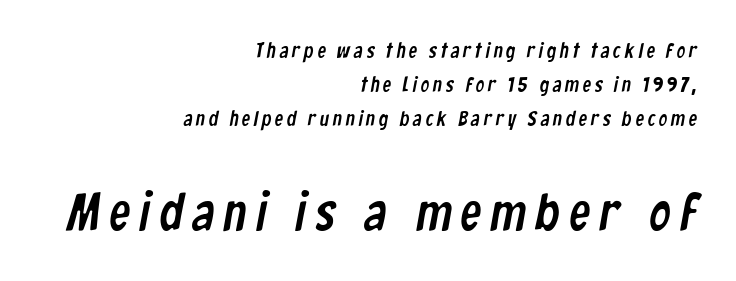
What kind of face is this? One without serifs — a sans. The space beneath each line is pristine and unruled. Baseline-to-baseline distance is the conventional proportion of letter height. The rendering uses natural spacing where letterforms have individual widths.
